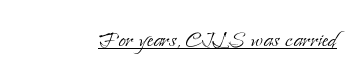
{"bold": "no", "underline": "yes", "letter_spacing": "normal", "letter_spacing_em": 0.0, "glyph_px": 27}
